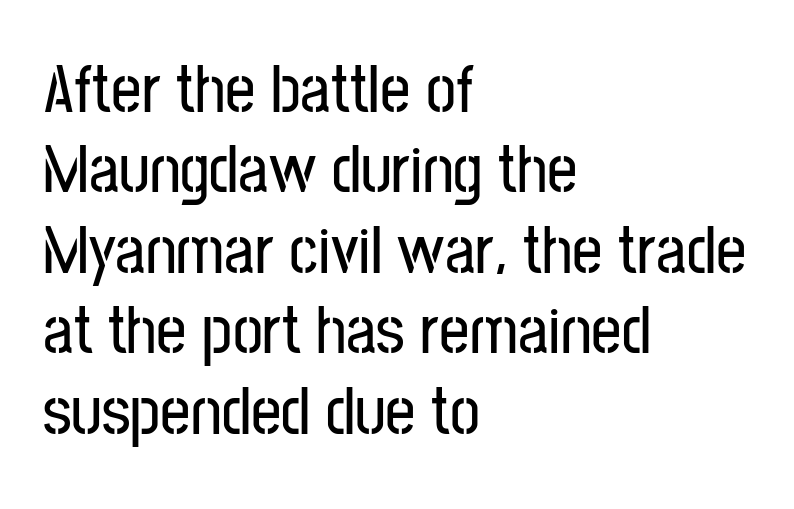
The image shows 67 px condensed sans-serif type, upright; set left-aligned, line spacing 1.2x, normal letter spacing, not underlined; low stroke contrast and a medium x-height.
